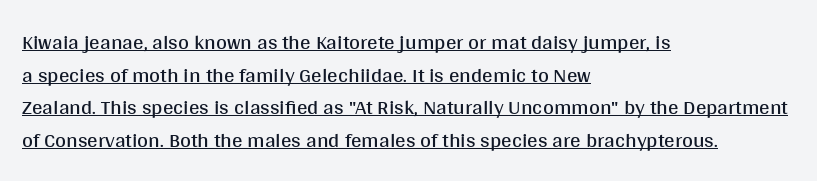
Q: Is the text bold? A: No.
Q: Is the text italic (slanted)? A: No, it is upright.
Q: Is the text underlined? A: Yes.
Q: How is the paragraph aligned? A: Left-aligned.
Q: Is the spacing between letters normal or unusually wide? A: Normal.
Q: Is the spacing between lines tight, normal or loose? A: Normal.
